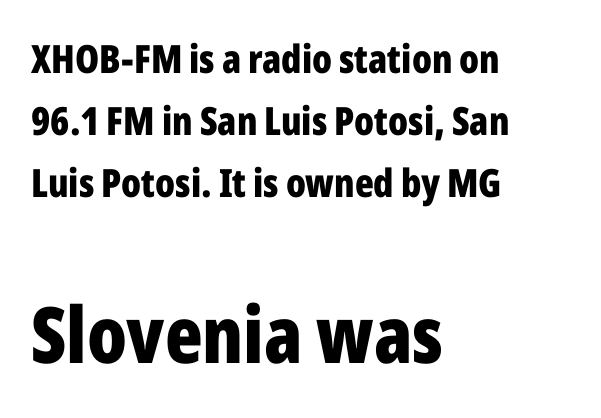
{"serif": "no", "italic": "no", "bold": "yes", "weight": "bold", "width": "condensed", "stroke_contrast": "low", "x_height": "medium", "monospaced": "no", "underline": "no", "align": "left", "line_spacing": "normal", "line_spacing_ratio": 1.59, "letter_spacing": "normal", "letter_spacing_em": 0.0, "larger_block": "second", "size_ratio": 2.0, "glyph_px": 78}
